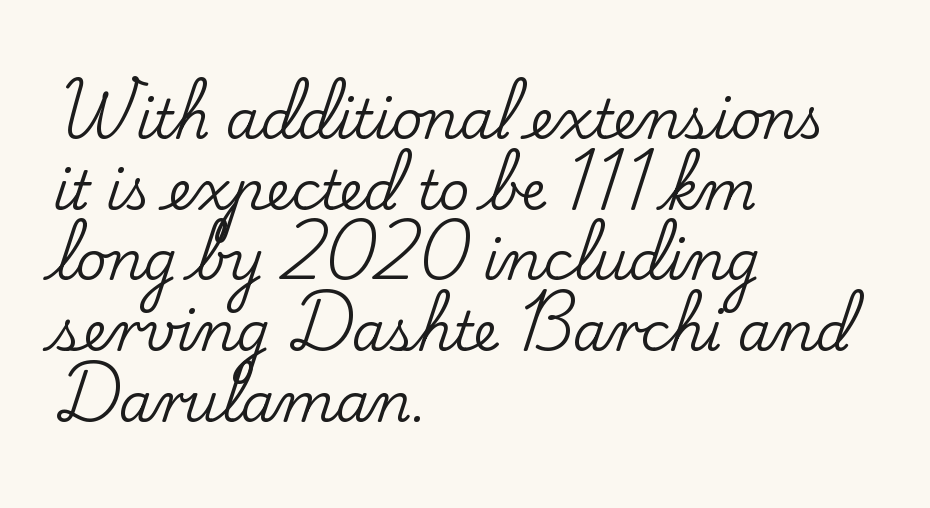
The image shows 54 px serif type; set left-aligned, normal line spacing (1.31x), normal letter spacing, not underlined; low stroke contrast and a small x-height.
